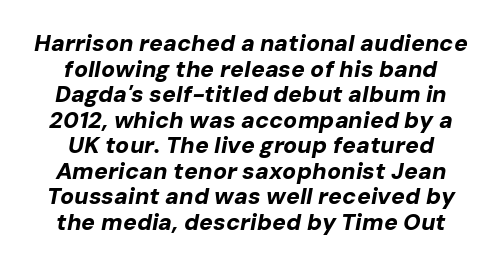
The image shows 23 px bold type, italic (leaning right); set centered, tight line spacing (1.11x), normal letter spacing, not underlined.
